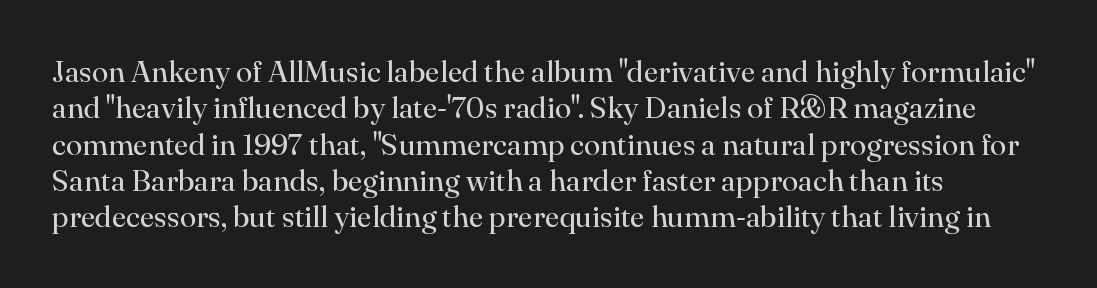
The image shows 30 px regular-weight serif type, upright; set left-aligned, line spacing 1.21x, normal letter spacing, not underlined; high stroke contrast and a small x-height.
